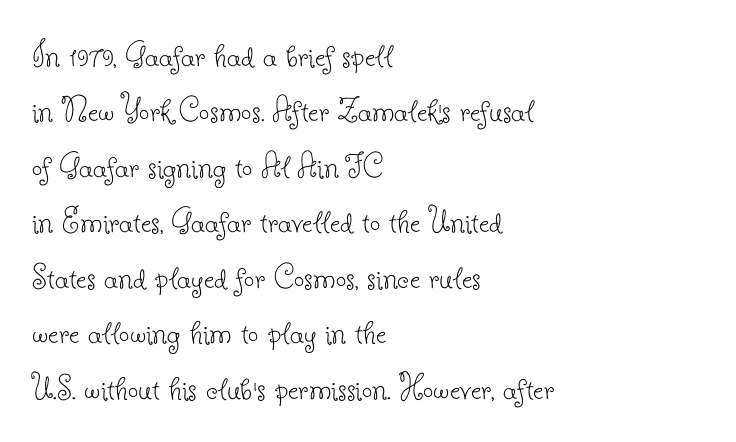
The image shows 37 px thin serif type, upright; set left-aligned, normal line spacing (1.5x), normal letter spacing, not underlined; low stroke contrast and a small x-height.
